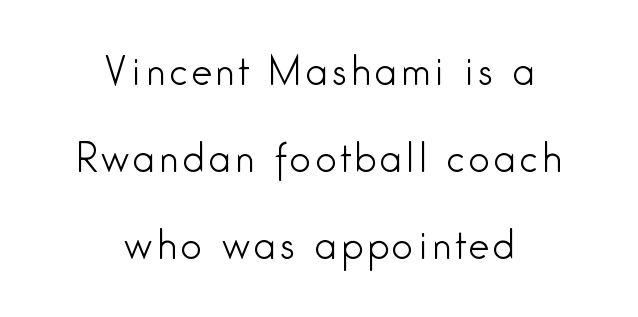
{"serif": "no", "italic": "no", "bold": "no", "weight": "light", "width": "condensed", "stroke_contrast": "low", "x_height": "medium", "monospaced": "no", "underline": "no", "align": "center", "line_spacing": "loose", "line_spacing_ratio": 2.35, "glyph_px": 37}
